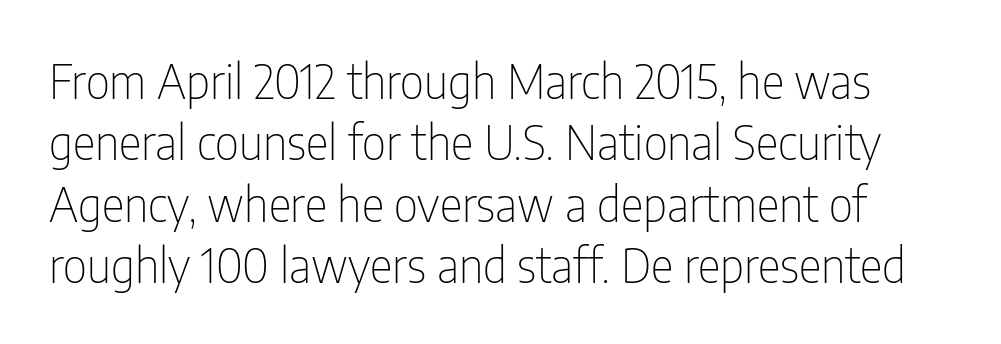
{"serif": "no", "italic": "no", "bold": "no", "weight": "thin", "width": "condensed", "stroke_contrast": "low", "x_height": "medium", "monospaced": "no", "underline": "no", "line_spacing": "normal", "line_spacing_ratio": 1.28, "letter_spacing": "normal", "letter_spacing_em": 0.0, "glyph_px": 48}
